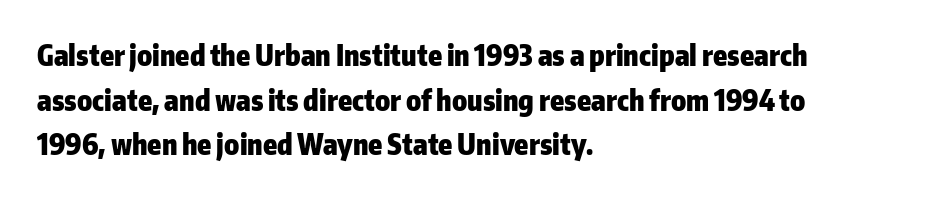
Q: Is the text bold? A: Yes.
Q: Is the text italic (slanted)? A: No, it is upright.
Q: Is the typeface a serif or a sans-serif typeface? A: Sans-serif.
Q: Is the text underlined? A: No.
Q: How is the paragraph aligned? A: Left-aligned.
Q: Is the spacing between letters normal or unusually wide? A: Normal.
Q: Is the spacing between lines tight, normal or loose? A: Normal.
Q: Width (condensed, normal, or wide)? A: Normal.
Q: Stroke contrast? A: Low.
Q: x-height? A: Medium.
Q: Monospaced? A: No.
